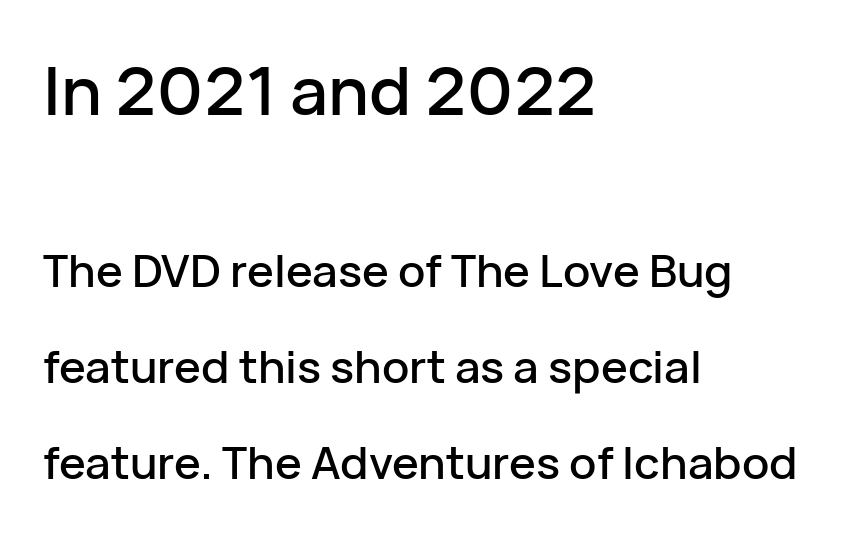
Q: Is the text italic (slanted)? A: No, it is upright.
Q: Is the typeface a serif or a sans-serif typeface? A: Sans-serif.
Q: Is the text underlined? A: No.
Q: How is the paragraph aligned? A: Left-aligned.
Q: Is the spacing between letters normal or unusually wide? A: Normal.
Q: Is the spacing between lines tight, normal or loose? A: Loose.
Q: Which block of text is set in a larger size, the first (top) or the second (bottom)? A: The first (top) one.
Q: Width (condensed, normal, or wide)? A: Normal.
Q: Stroke contrast? A: Low.
Q: x-height? A: Medium.
Q: Monospaced? A: No.
